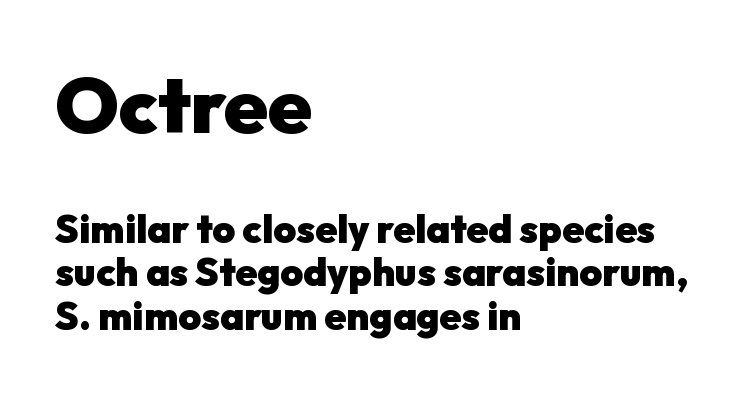
You could not count columns in this text — the font is proportionally spaced. A classic flush-left, rag-right setting is used for this passage. The earlier block is typeset at a bigger size than the later block. In terms of posture, this sample is upright. The rendering keeps characters at their native spacing.
